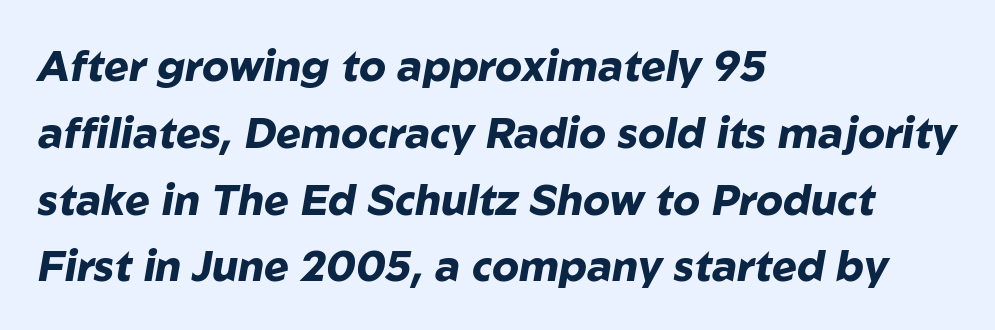
Q: Is the text bold? A: Yes.
Q: Is the text italic (slanted)? A: Yes, it leans right by about 10 degrees.
Q: Is the text underlined? A: No.
Q: How is the paragraph aligned? A: Left-aligned.
Q: Is the spacing between letters normal or unusually wide? A: Normal.
Q: Is the spacing between lines tight, normal or loose? A: Normal.
Q: Width (condensed, normal, or wide)? A: Normal.
Q: Stroke contrast? A: Low.
Q: x-height? A: Medium.
Q: Monospaced? A: No.
